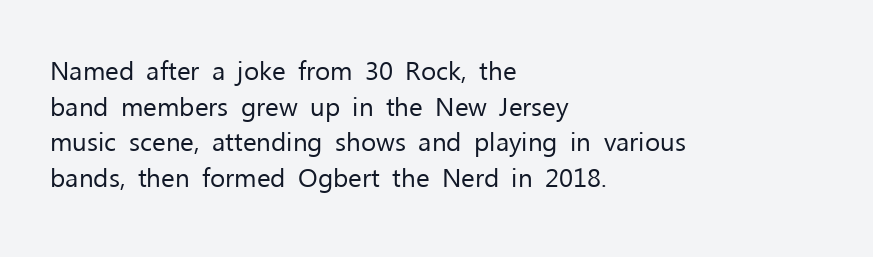
{"italic": "no", "bold": "no", "underline": "no", "align": "left", "line_spacing": "normal", "line_spacing_ratio": 1.37, "letter_spacing": "normal", "letter_spacing_em": 0.0, "glyph_px": 26}
